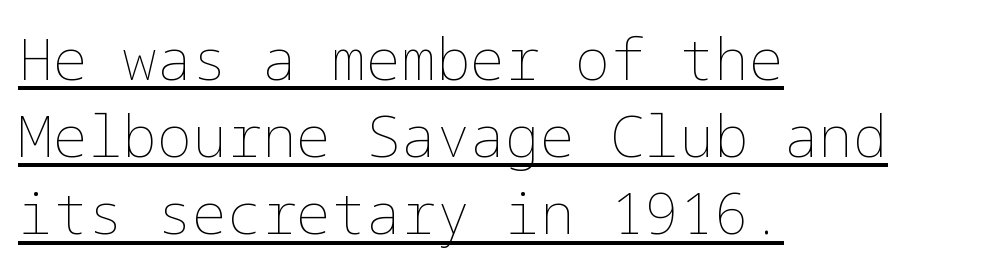
{"italic": "no", "bold": "no", "weight": "thin", "width": "normal", "stroke_contrast": "low", "x_height": "medium", "underline": "yes", "align": "left", "line_spacing": "normal", "line_spacing_ratio": 1.33, "letter_spacing": "normal", "letter_spacing_em": 0.0, "glyph_px": 58}
